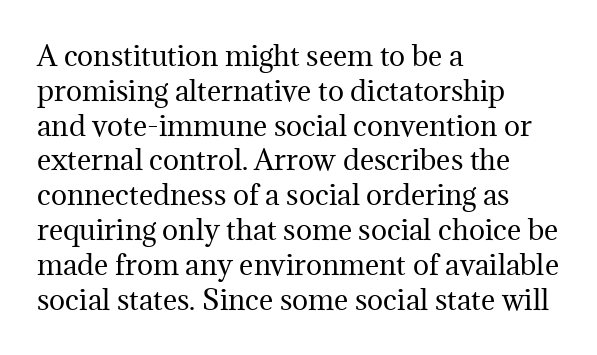
This sample keeps an unexceptional amount of space between lines. Characters remain perfectly vertical along every line. The gap between lines stays unmarked. Is this a heavy cut? Hardly; it is regular or lighter.
